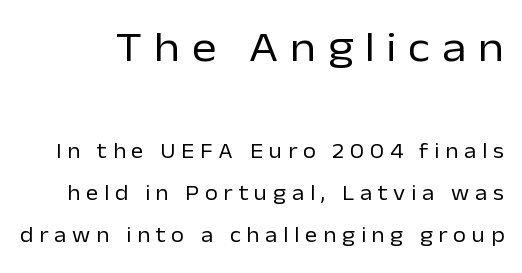
{"serif": "no", "italic": "no", "bold": "no", "weight": "regular", "width": "normal", "stroke_contrast": "low", "x_height": "medium", "monospaced": "no", "underline": "no", "line_spacing": "loose", "line_spacing_ratio": 2.01, "letter_spacing": "wide", "letter_spacing_em": 0.28, "larger_block": "first", "size_ratio": 2.0, "glyph_px": 42}
